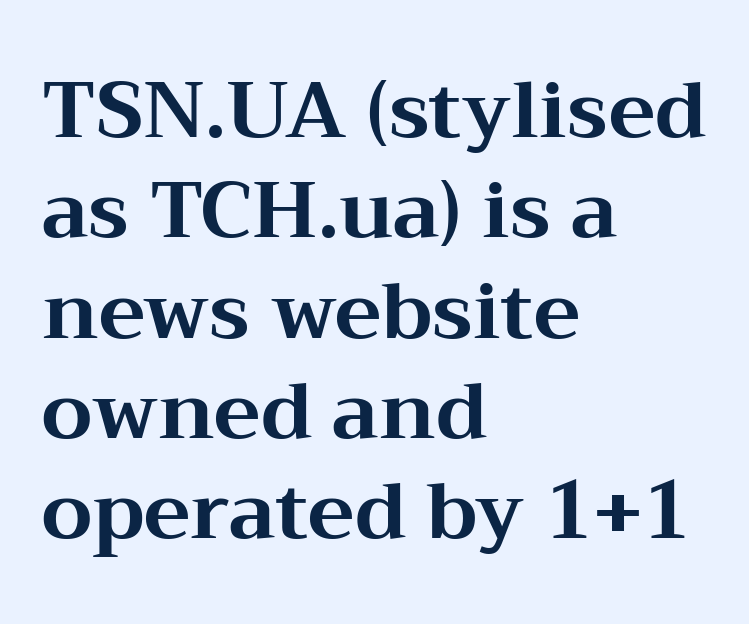
Q: Is the text bold? A: Yes.
Q: Is the text italic (slanted)? A: No, it is upright.
Q: Is the typeface a serif or a sans-serif typeface? A: Serif.
Q: Is the text underlined? A: No.
Q: How is the paragraph aligned? A: Left-aligned.
Q: Is the spacing between letters normal or unusually wide? A: Normal.
Q: Is the spacing between lines tight, normal or loose? A: Normal.
Q: Width (condensed, normal, or wide)? A: Wide.
Q: Stroke contrast? A: Medium.
Q: x-height? A: Medium.
Q: Monospaced? A: No.
